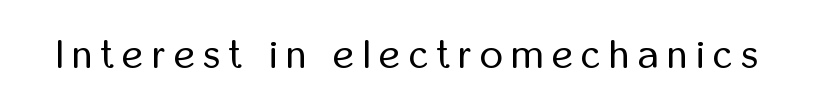
Q: Is the text bold? A: No.
Q: Is the text italic (slanted)? A: No, it is upright.
Q: Is the typeface a serif or a sans-serif typeface? A: Sans-serif.
Q: Is the text underlined? A: No.
Q: Is the spacing between letters normal or unusually wide? A: Unusually wide.
Q: Width (condensed, normal, or wide)? A: Condensed.
Q: Stroke contrast? A: Low.
Q: x-height? A: Medium.
Q: Monospaced? A: No.
